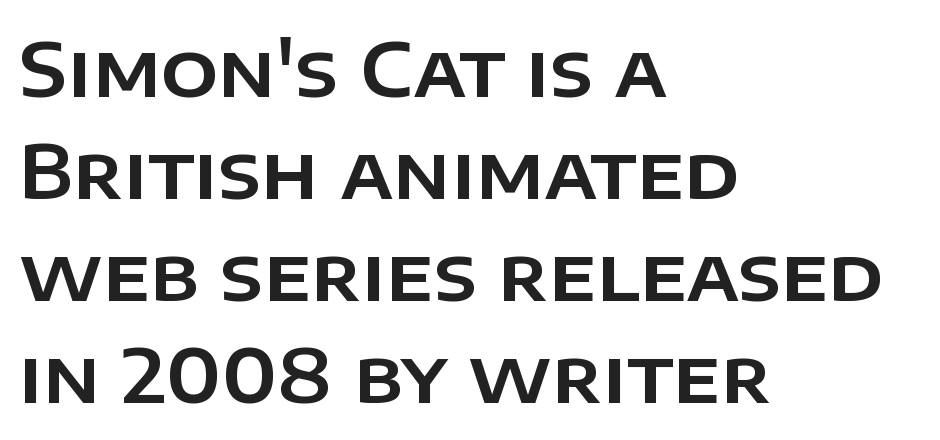
Q: Is the text italic (slanted)? A: No, it is upright.
Q: Is the typeface a serif or a sans-serif typeface? A: Sans-serif.
Q: Is the text underlined? A: No.
Q: How is the paragraph aligned? A: Left-aligned.
Q: Is the spacing between letters normal or unusually wide? A: Normal.
Q: Is the spacing between lines tight, normal or loose? A: Normal.
Q: Width (condensed, normal, or wide)? A: Normal.
Q: Stroke contrast? A: Low.
Q: x-height? A: Large.
Q: Monospaced? A: No.
